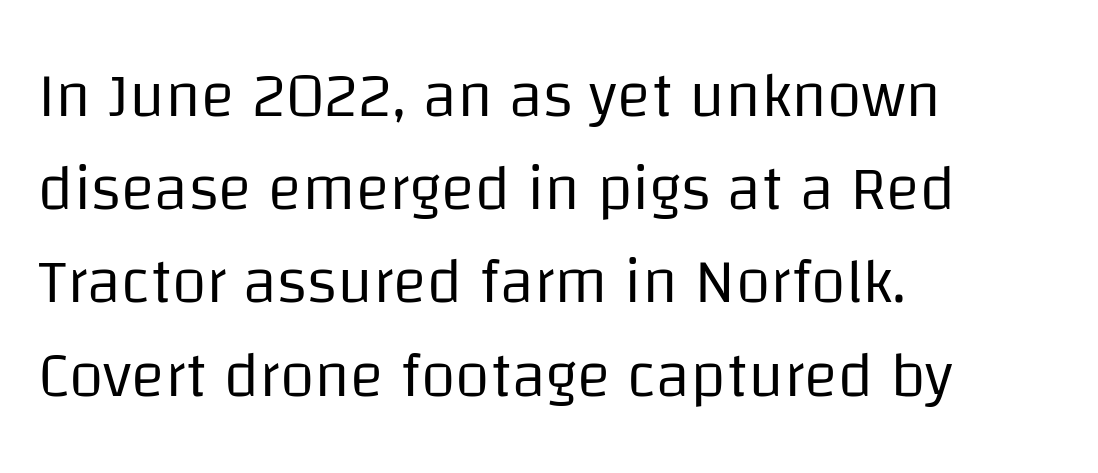
Any mark beneath the type? The region is blank. Is the type heavy? It reads as light-to-regular instead. The line texture is even and compact thanks to regular tracking. This sample has the flowing, uneven cadence of proportional lettering.
